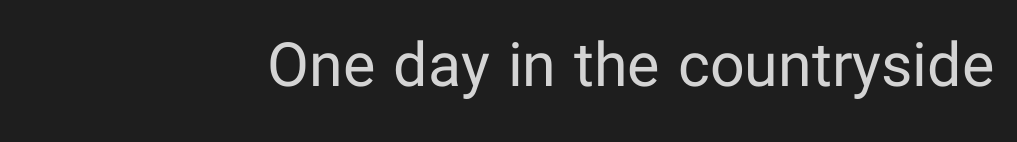
Q: Is the text bold? A: No.
Q: Is the text italic (slanted)? A: No, it is upright.
Q: Is the typeface a serif or a sans-serif typeface? A: Sans-serif.
Q: Is the text underlined? A: No.
Q: How is the paragraph aligned? A: Right-aligned.
Q: Is the spacing between letters normal or unusually wide? A: Normal.
Q: Width (condensed, normal, or wide)? A: Normal.
Q: Stroke contrast? A: Low.
Q: x-height? A: Medium.
Q: Monospaced? A: No.
